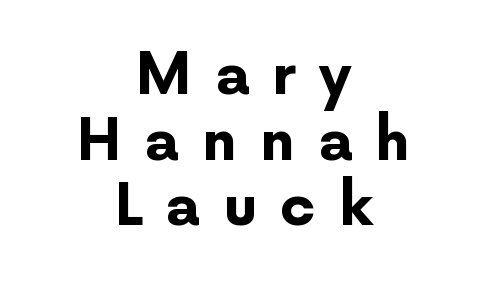
The image shows 57 px bold sans-serif type, upright; set centered, tight line spacing (1.15x), unusually wide letter spacing (+0.4 em), not underlined; low stroke contrast and a medium x-height.
